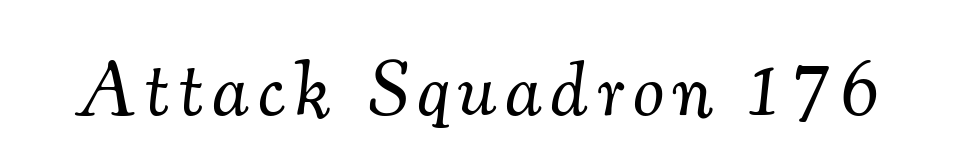
The image shows 78 px light serif type, italic (leaning right); set not underlined; medium stroke contrast and a small x-height.
